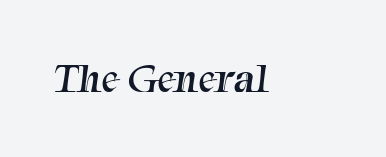
Each letter keeps its own natural width here, so spacing adapts to shape. Type without underlining. These lines keep a tight, regular rhythm from letter to letter. Is the stroke heavy? The answer is a plain regular-or-lighter. The letters carry serifs — small finishing strokes at the ends of their stems.
